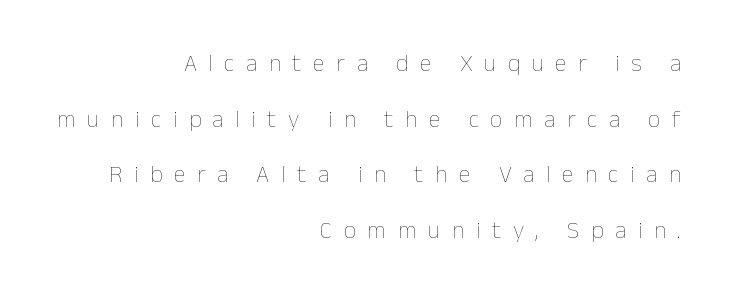
The typesetting does not lean heavy: it is not bold. The lines in this sample share a right terminus and differ only in where they begin. Type without underlining. The lettering holds an erect, upright posture throughout. The space between consecutive lines is lavish.
